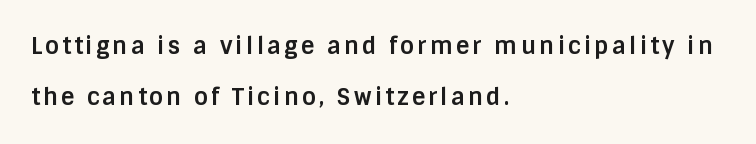
{"italic": "no", "bold": "yes", "underline": "no", "align": "left", "line_spacing": "loose", "line_spacing_ratio": 2.21, "glyph_px": 23}
